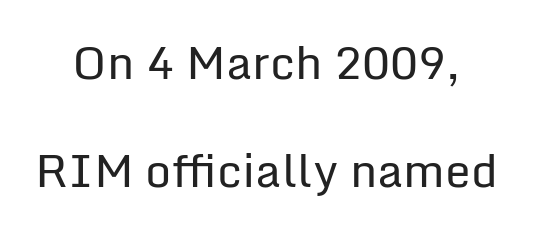
{"serif": "no", "italic": "no", "bold": "no", "weight": "regular", "width": "normal", "stroke_contrast": "low", "x_height": "medium", "monospaced": "no", "underline": "no", "line_spacing": "loose", "line_spacing_ratio": 2.34, "letter_spacing": "normal", "letter_spacing_em": 0.0, "glyph_px": 46}
